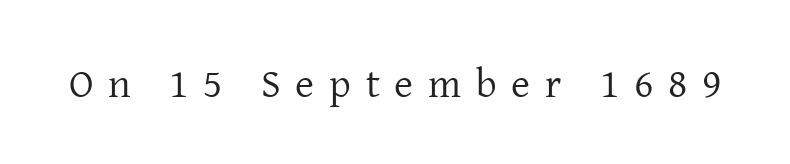
Q: Is the text bold? A: No.
Q: Is the text italic (slanted)? A: No, it is upright.
Q: Is the typeface a serif or a sans-serif typeface? A: Serif.
Q: Is the text underlined? A: No.
Q: Is the spacing between letters normal or unusually wide? A: Unusually wide.
Q: Width (condensed, normal, or wide)? A: Normal.
Q: Stroke contrast? A: Low.
Q: x-height? A: Medium.
Q: Monospaced? A: No.
